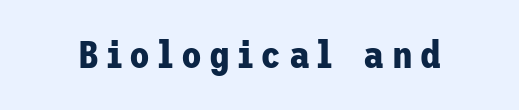
Q: Is the text bold? A: Yes.
Q: Is the text italic (slanted)? A: No, it is upright.
Q: Is the typeface a serif or a sans-serif typeface? A: Sans-serif.
Q: Is the text underlined? A: No.
Q: Is the spacing between letters normal or unusually wide? A: Unusually wide.
Q: Width (condensed, normal, or wide)? A: Normal.
Q: Stroke contrast? A: Low.
Q: x-height? A: Medium.
